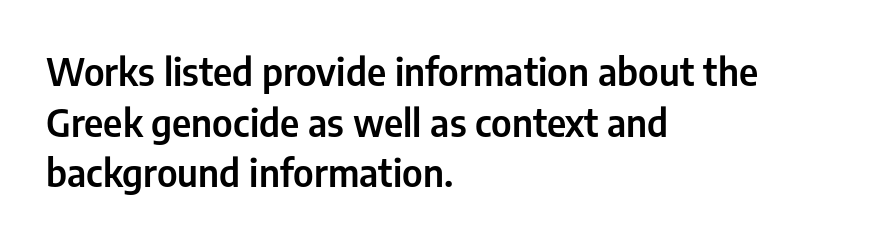
{"serif": "no", "italic": "no", "width": "condensed", "stroke_contrast": "low", "x_height": "medium", "monospaced": "no", "underline": "no", "align": "left", "line_spacing": "normal", "line_spacing_ratio": 1.33, "letter_spacing": "normal", "letter_spacing_em": 0.0, "glyph_px": 38}
